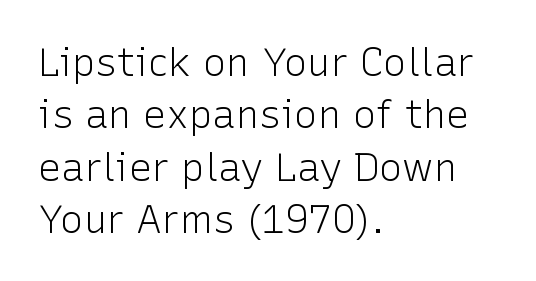
Q: Is the text bold? A: No.
Q: Is the text italic (slanted)? A: No, it is upright.
Q: Is the typeface a serif or a sans-serif typeface? A: Sans-serif.
Q: Is the text underlined? A: No.
Q: How is the paragraph aligned? A: Left-aligned.
Q: Is the spacing between letters normal or unusually wide? A: Normal.
Q: Is the spacing between lines tight, normal or loose? A: Normal.
Q: Width (condensed, normal, or wide)? A: Normal.
Q: Stroke contrast? A: Low.
Q: x-height? A: Medium.
Q: Monospaced? A: No.
